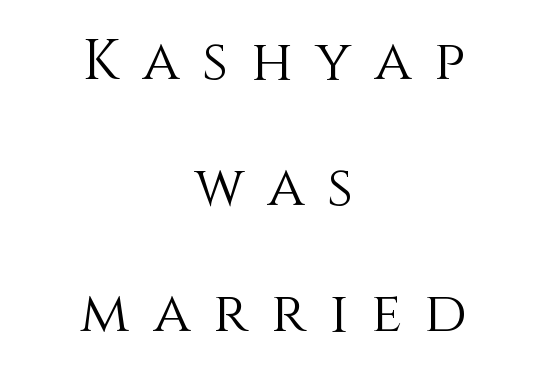
{"italic": "no", "bold": "no", "weight": "light", "width": "normal", "x_height": "large", "monospaced": "no", "underline": "no", "align": "center", "line_spacing": "loose", "line_spacing_ratio": 2.25, "letter_spacing": "wide", "letter_spacing_em": 0.41, "glyph_px": 56}
